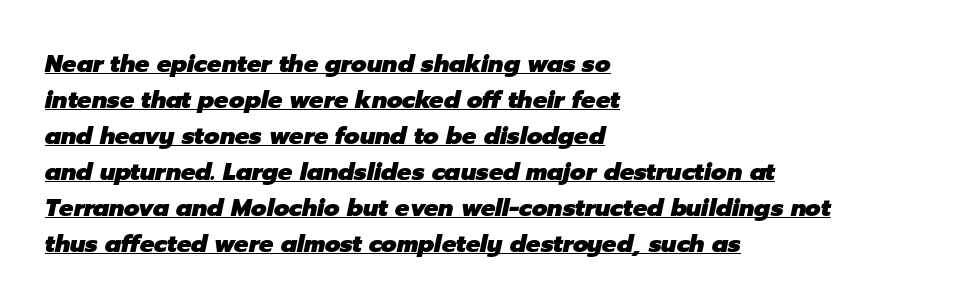
The image shows 24 px bold type, italic (leaning right); set left-aligned, normal line spacing (1.5x), normal letter spacing, underlined.
